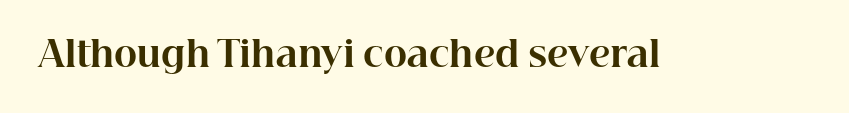
{"serif": "yes", "italic": "no", "bold": "yes", "weight": "bold", "width": "normal", "stroke_contrast": "high", "x_height": "medium", "monospaced": "no", "underline": "no", "letter_spacing": "normal", "letter_spacing_em": 0.0, "glyph_px": 35}
